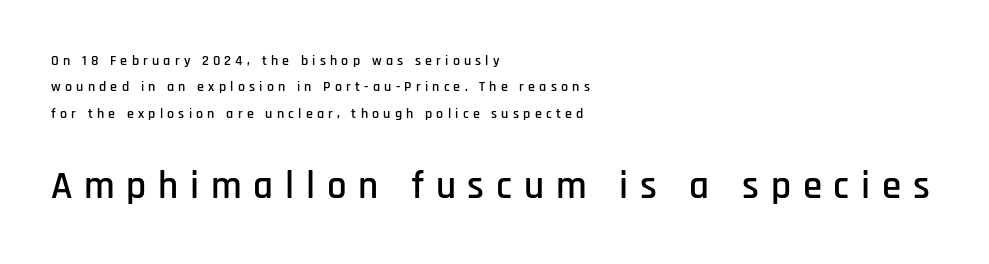
The tracking jumps out immediately: characters are airy and widely separated. Varying glyph widths throughout — classic text-font behaviour. The axis of the letterforms is exactly vertical. You can tell from the bare stems that sans-serif type was used. Has an underline been added? It has not. Reading top to bottom, the characters get bigger at the block break.
